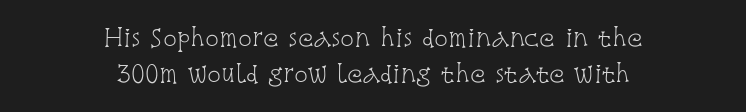
The image shows 23 px text type, upright; set centered, normal line spacing (1.55x), normal letter spacing, not underlined.
